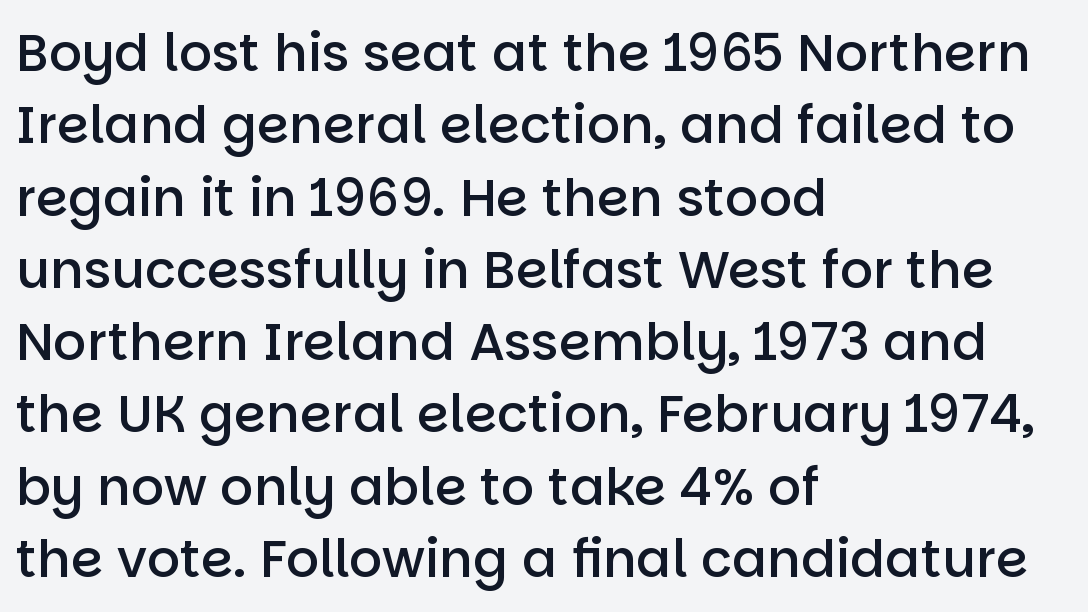
Q: Is the text bold? A: Semi-bold.
Q: Is the text italic (slanted)? A: No, it is upright.
Q: Is the typeface a serif or a sans-serif typeface? A: Sans-serif.
Q: Is the text underlined? A: No.
Q: How is the paragraph aligned? A: Left-aligned.
Q: Is the spacing between letters normal or unusually wide? A: Normal.
Q: Is the spacing between lines tight, normal or loose? A: Normal.
Q: Width (condensed, normal, or wide)? A: Normal.
Q: Stroke contrast? A: Low.
Q: x-height? A: Large.
Q: Monospaced? A: No.
